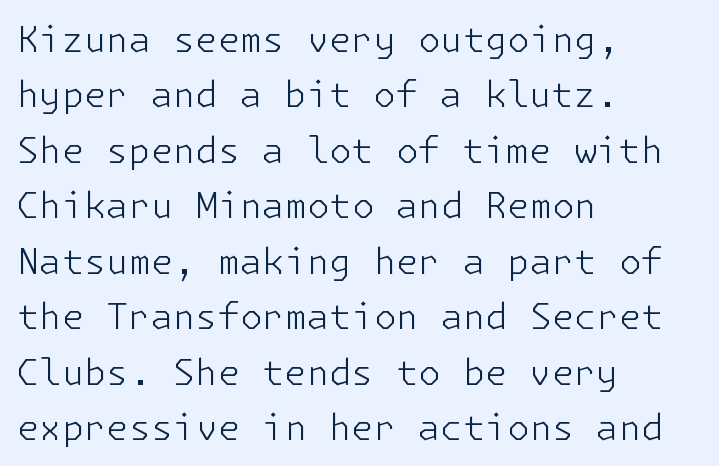
Q: Is the text bold? A: No.
Q: Is the text italic (slanted)? A: No, it is upright.
Q: Is the typeface a serif or a sans-serif typeface? A: Sans-serif.
Q: Is the text underlined? A: No.
Q: How is the paragraph aligned? A: Left-aligned.
Q: Is the spacing between letters normal or unusually wide? A: Normal.
Q: Is the spacing between lines tight, normal or loose? A: Normal.
Q: Width (condensed, normal, or wide)? A: Normal.
Q: Stroke contrast? A: Low.
Q: x-height? A: Medium.
